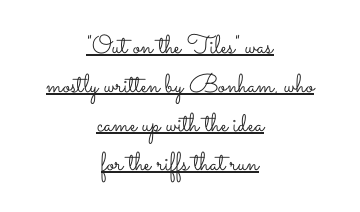
Visually the block forms a symmetrical silhouette, jagged on both flanks. The string is rendered with underlining switched on. Weight: in the light-to-regular range. Short note: letters normally spaced. Honestly, the row spacing looks completely unremarkable.
